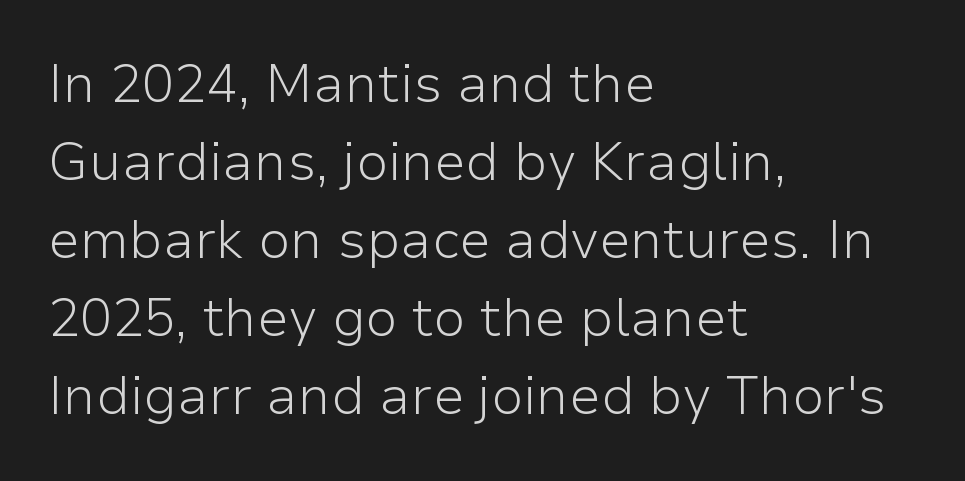
Note the varied advance widths — an 'i' is clearly narrower than an 'm'. The weight would be labelled regular, book, light, or lighter still. Horizontal alignment here is leftward, the default for most running prose. Underlining? Definitely not there. Compared with typical body copy, the letter spacing here is the same. The lettering stays uniformly vertical, giving the passage a roman look.
